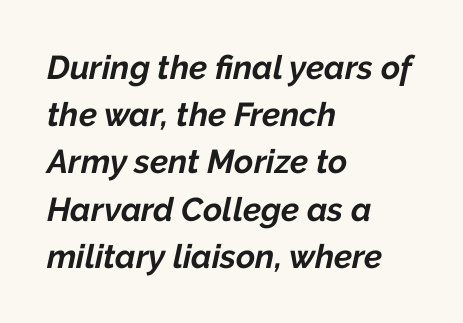
The image shows 33 px bold type, italic (leaning right); set left-aligned, normal line spacing (1.43x), normal letter spacing, not underlined; low stroke contrast and a medium x-height.
